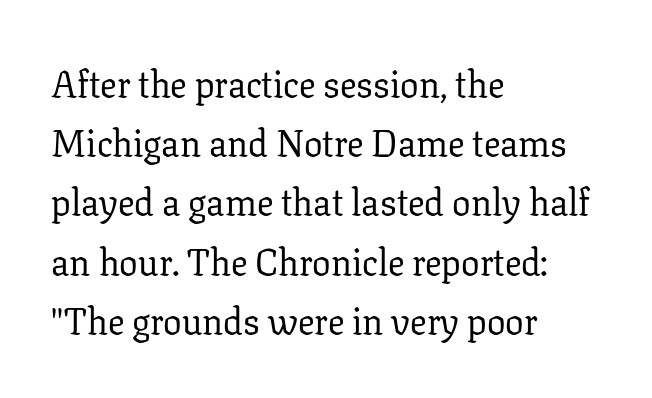
The lines sit at an ordinary, default distance from one another. Line beginnings align vertically; line endings do not. This is the regular roman posture of the typeface. The passage shown is typed in a proportional face where columns would drift. Stem width sits at or under what a default text font uses.
